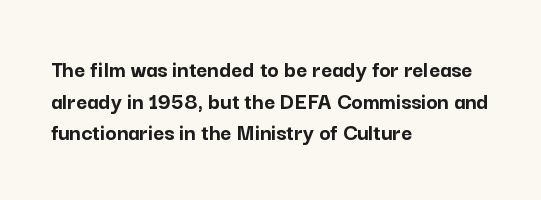
Honestly, the letter spacing is just normal — you wouldn't notice it. One glance says typical: line gaps are just what's usual. These lines stack with their left ends in a neat column. The type sits square on the baseline with zero lean. Descender tails drop into unmarked territory. How heavy is the stroke? Heavy — this is a bold.
